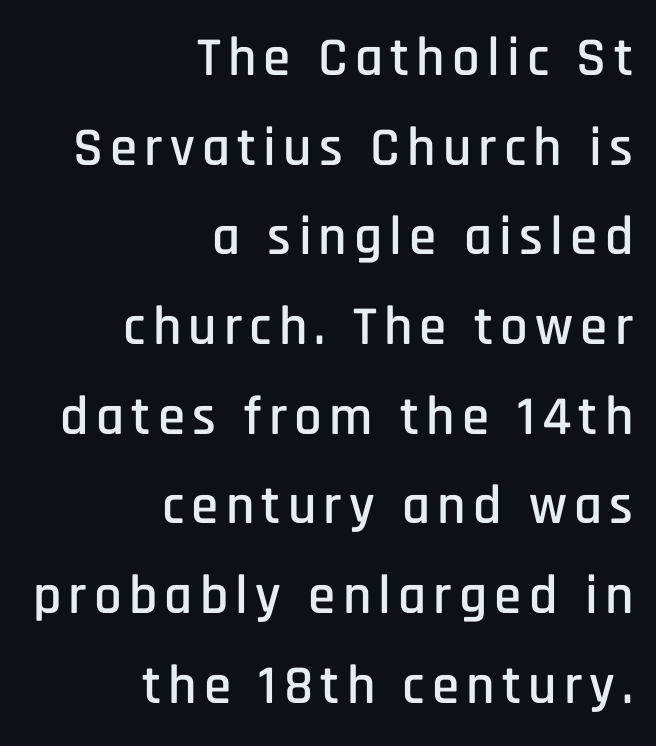
{"serif": "no", "italic": "no", "width": "condensed", "stroke_contrast": "low", "x_height": "large", "monospaced": "no", "underline": "no", "align": "right", "line_spacing": "normal", "line_spacing_ratio": 1.63, "glyph_px": 55}
